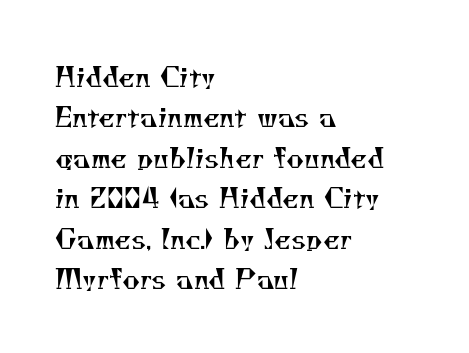
Q: Is the text bold? A: No.
Q: Is the text underlined? A: No.
Q: How is the paragraph aligned? A: Left-aligned.
Q: Is the spacing between letters normal or unusually wide? A: Normal.
Q: Is the spacing between lines tight, normal or loose? A: Normal.
